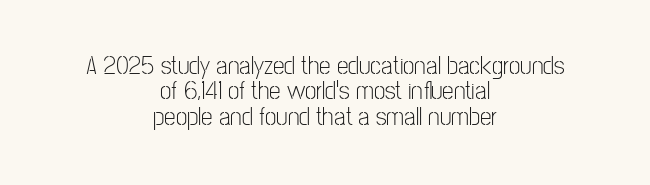
Characters remain perfectly vertical along every line. The tracking reads as untouched default to a designer's eye. Vertical stems look standard width or narrower in stroke. The passage shown stacks its lines with hardly any gap. Which margin do the lines hug? Neither — every line sits in the middle. Descenders hang freely into open space.
